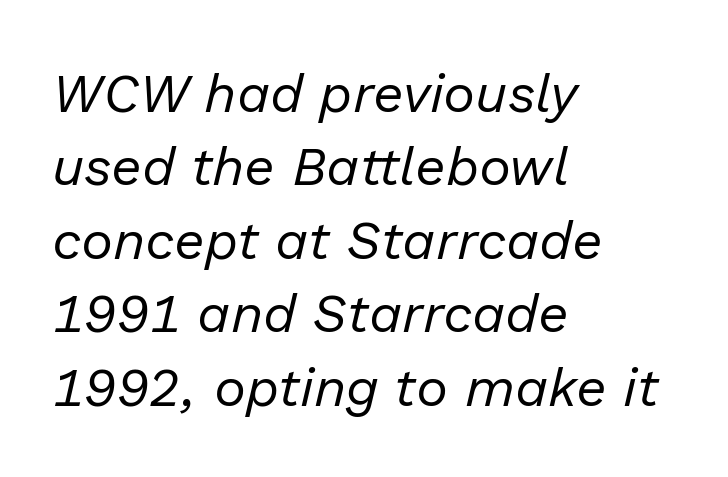
Q: Is the text bold? A: No.
Q: Is the text italic (slanted)? A: Yes, it leans right by about 13 degrees.
Q: Is the text underlined? A: No.
Q: How is the paragraph aligned? A: Left-aligned.
Q: Is the spacing between letters normal or unusually wide? A: Normal.
Q: Is the spacing between lines tight, normal or loose? A: Normal.
Q: Width (condensed, normal, or wide)? A: Normal.
Q: Stroke contrast? A: Low.
Q: x-height? A: Medium.
Q: Monospaced? A: No.
